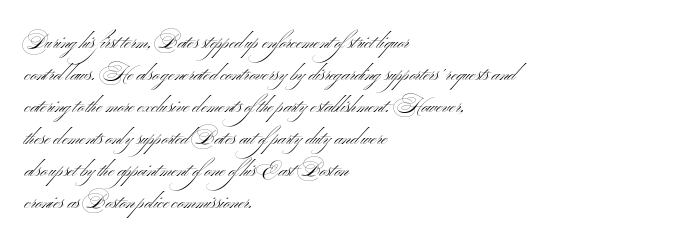
{"bold": "no", "underline": "no", "align": "left", "line_spacing": "normal", "line_spacing_ratio": 1.6, "letter_spacing": "normal", "letter_spacing_em": 0.0, "glyph_px": 20}
